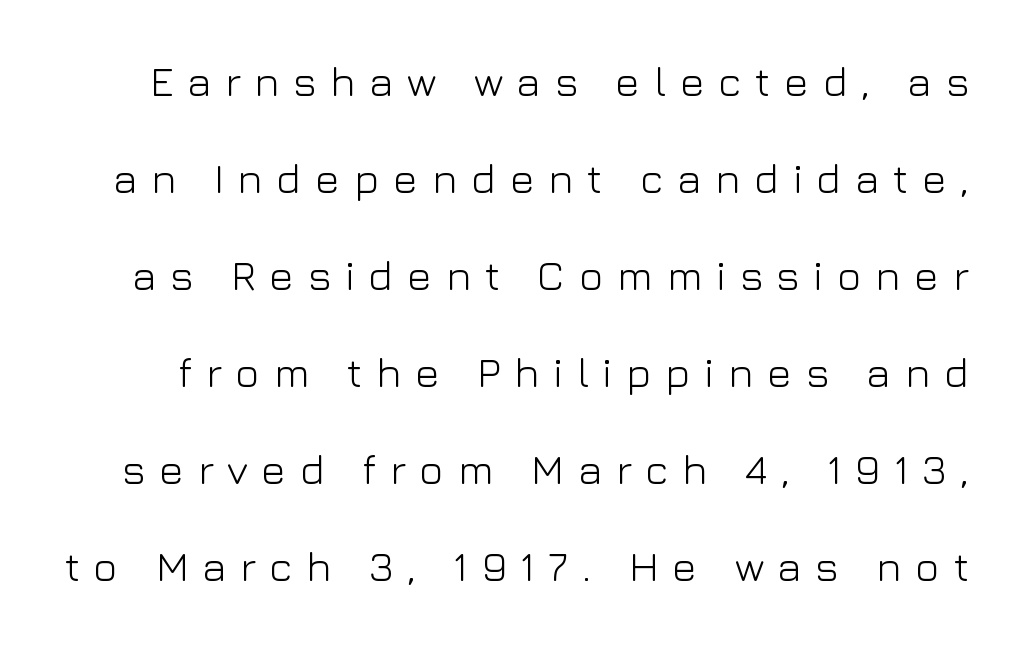
{"serif": "no", "italic": "no", "bold": "no", "weight": "light", "width": "normal", "stroke_contrast": "low", "x_height": "medium", "monospaced": "no", "underline": "no", "line_spacing": "loose", "line_spacing_ratio": 2.31, "letter_spacing": "wide", "letter_spacing_em": 0.32, "glyph_px": 42}
